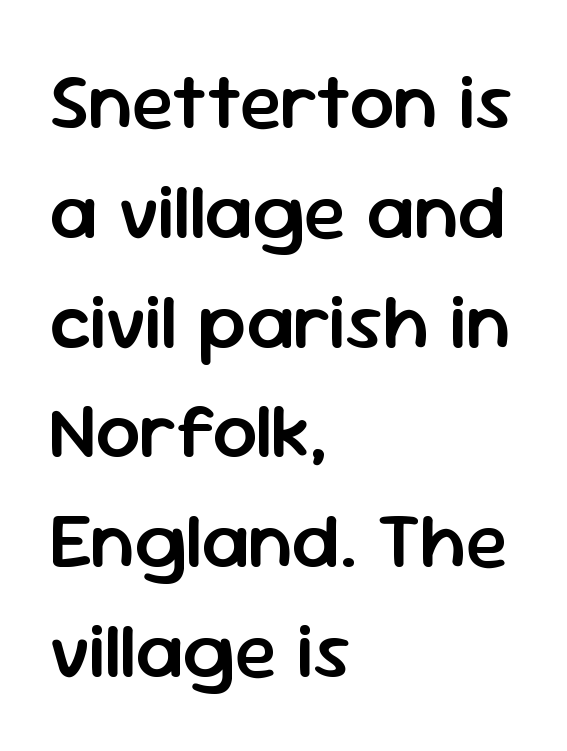
Q: Is the text bold? A: Semi-bold.
Q: Is the text italic (slanted)? A: No, it is upright.
Q: Is the typeface a serif or a sans-serif typeface? A: Sans-serif.
Q: Is the text underlined? A: No.
Q: How is the paragraph aligned? A: Left-aligned.
Q: Is the spacing between letters normal or unusually wide? A: Normal.
Q: Is the spacing between lines tight, normal or loose? A: Normal.
Q: Width (condensed, normal, or wide)? A: Normal.
Q: Stroke contrast? A: Low.
Q: x-height? A: Medium.
Q: Monospaced? A: No.
